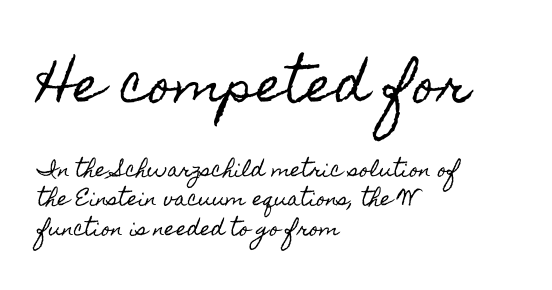
{"width": "condensed", "x_height": "small", "monospaced": "no", "underline": "no", "align": "left", "line_spacing": "normal", "line_spacing_ratio": 1.55, "letter_spacing": "normal", "letter_spacing_em": 0.0, "larger_block": "first", "size_ratio": 2.53, "glyph_px": 48}
